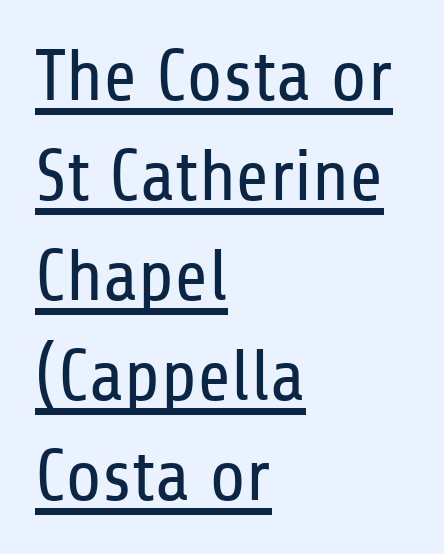
Q: Is the text bold? A: No.
Q: Is the text italic (slanted)? A: No, it is upright.
Q: Is the typeface a serif or a sans-serif typeface? A: Sans-serif.
Q: Is the text underlined? A: Yes.
Q: How is the paragraph aligned? A: Left-aligned.
Q: Is the spacing between letters normal or unusually wide? A: Normal.
Q: Is the spacing between lines tight, normal or loose? A: Normal.
Q: Width (condensed, normal, or wide)? A: Condensed.
Q: Stroke contrast? A: Low.
Q: x-height? A: Medium.
Q: Monospaced? A: No.
